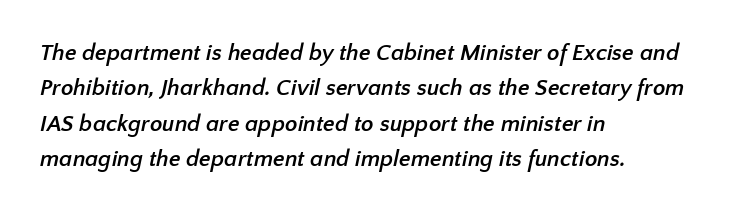
{"bold": "yes", "underline": "no", "align": "left", "line_spacing": "normal", "line_spacing_ratio": 1.54, "letter_spacing": "normal", "letter_spacing_em": 0.0, "glyph_px": 23}
